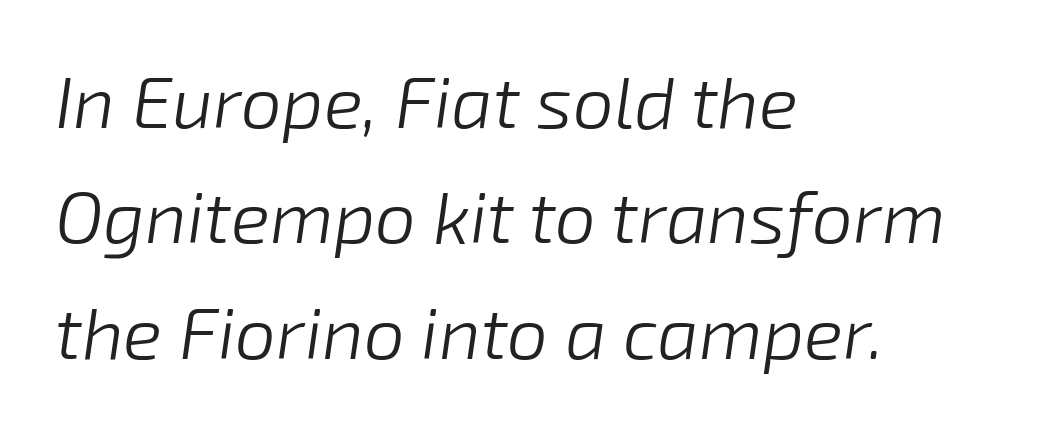
Q: Is the text bold? A: No.
Q: Is the text italic (slanted)? A: Yes, it leans right by about 8 degrees.
Q: Is the text underlined? A: No.
Q: How is the paragraph aligned? A: Left-aligned.
Q: Is the spacing between letters normal or unusually wide? A: Normal.
Q: Is the spacing between lines tight, normal or loose? A: Normal.
Q: Width (condensed, normal, or wide)? A: Normal.
Q: Stroke contrast? A: Low.
Q: x-height? A: Medium.
Q: Monospaced? A: No.
